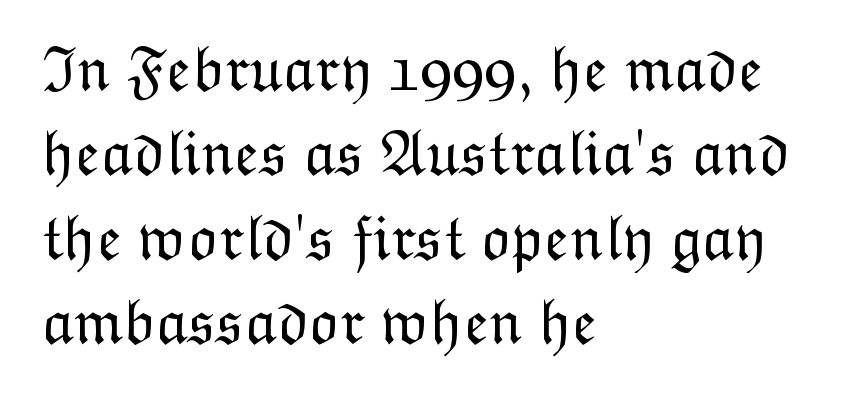
A typesetter would call this zero additional tracking. Compared with a centered layout, this one pins lines to the left instead. Quick note: not italic, upright. The passage shown is typed in a proportional face where columns would drift. A quiet, ordinary-to-light weight characterises the typeface. Nobody drew a line under any word here.
